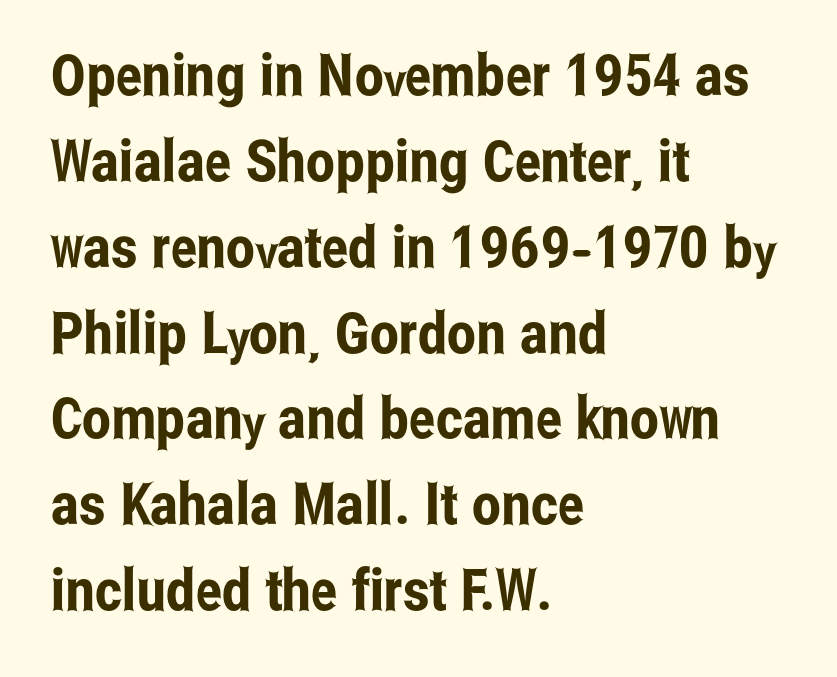
The image shows 58 px condensed sans-serif type, upright; set left-aligned, normal line spacing (1.48x), normal letter spacing, not underlined; low stroke contrast and a medium x-height.
